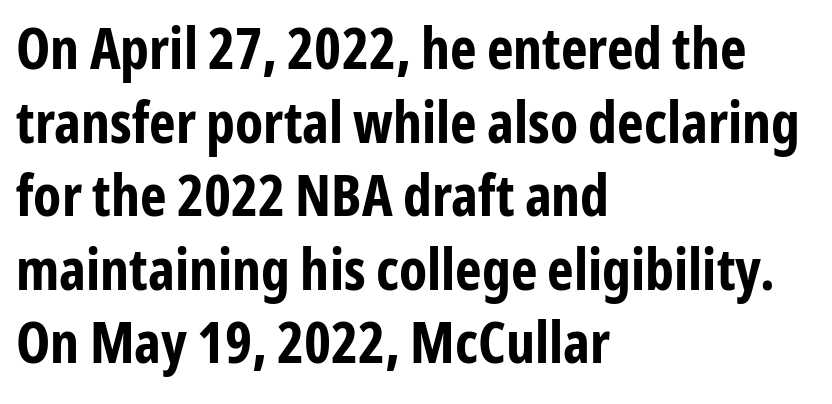
The image shows 57 px bold, condensed sans-serif type, upright; set left-aligned, normal line spacing (1.29x), normal letter spacing, not underlined; low stroke contrast and a medium x-height.
